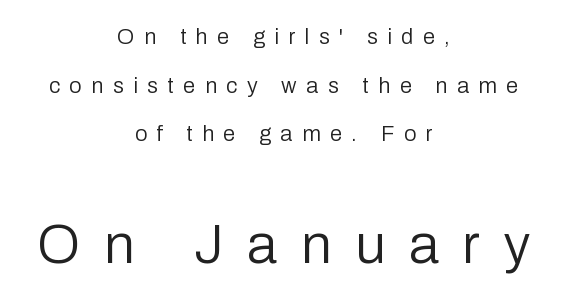
You can tell it's not italic because the verticals are truly vertical. Note the varied advance widths — an 'i' is clearly narrower than an 'm'. Each letter's strokes conclude bluntly, with no projecting serifs. Plain, unruled lines of type. The vertical gap from one line to the next is large. Is the block centered? Yes — each line is placed symmetrically about the middle.
